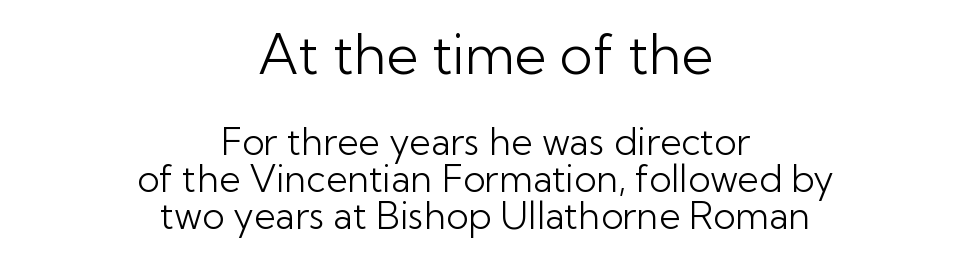
Spacing between characters is what you'd get straight out of the box. Decoration check: the copy has no underline. Heft: none added — not bold. The earlier block is typeset at a bigger size than the later block.
